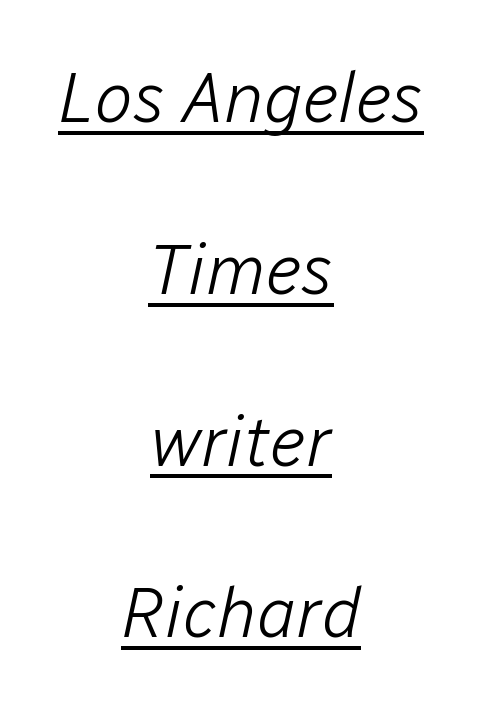
The image shows 71 px light type, italic (leaning right); set centered, loose line spacing (2.42x), normal letter spacing, underlined; low stroke contrast and a medium x-height.
